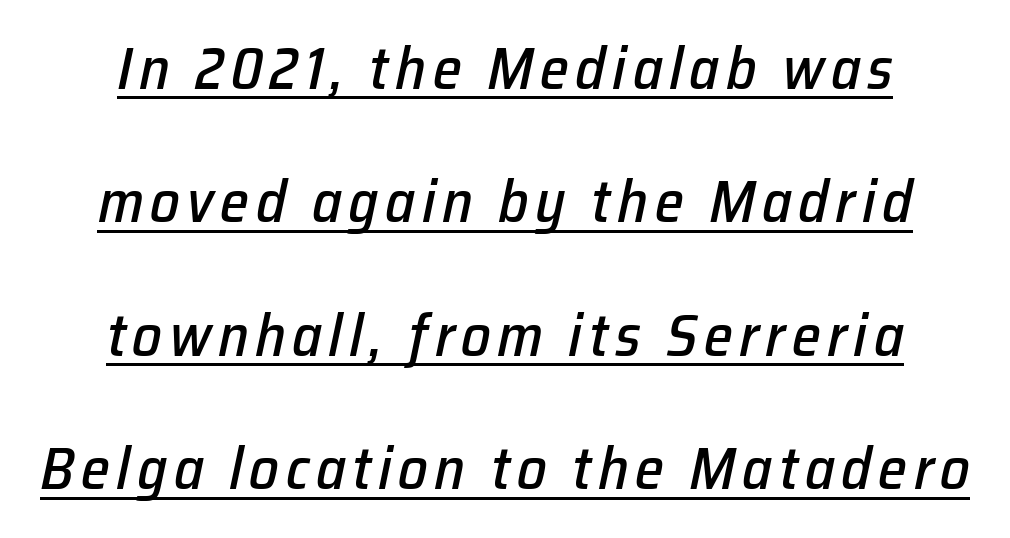
These lines are rendered in a variable-pitch font. The vertical gap from one line to the next is large. The paragraph has two soft edges and a firm central axis. The glyphs look as if they've been sheared to an angle. This sample carries an underscore along the baseline area.
